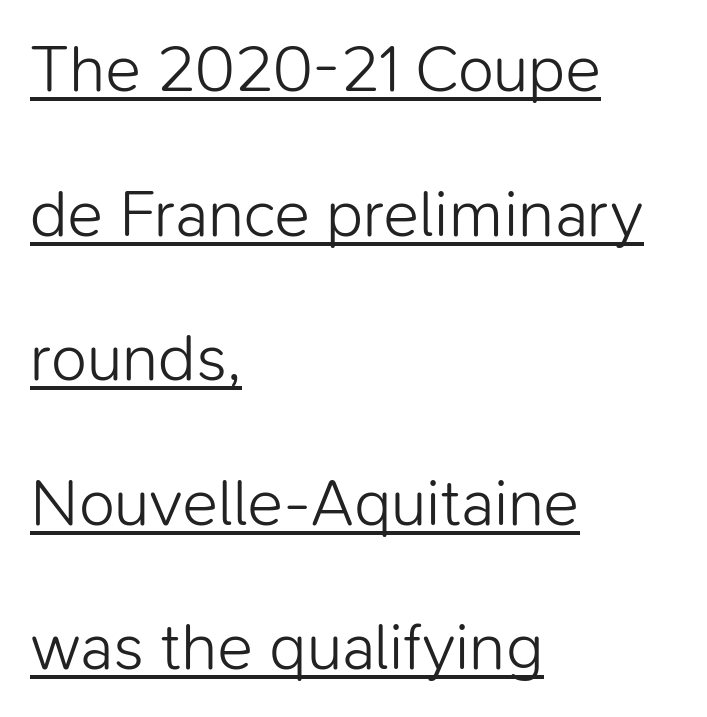
No extra ink here — the face is not bold. A continuous stroke trails under the words, as in a hyperlink. Reading down the column, the eye jumps a long way to each next line. A typesetter would call this zero additional tracking. The letters advance in unequal steps, a hallmark of proportional type. The typeface chosen for these lines omits serifs.
